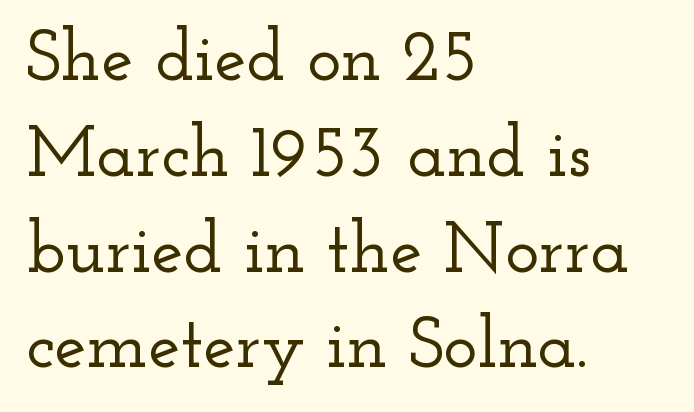
Q: Is the text italic (slanted)? A: No, it is upright.
Q: Is the typeface a serif or a sans-serif typeface? A: Serif.
Q: Is the text underlined? A: No.
Q: How is the paragraph aligned? A: Left-aligned.
Q: Is the spacing between letters normal or unusually wide? A: Normal.
Q: Is the spacing between lines tight, normal or loose? A: Normal.
Q: Width (condensed, normal, or wide)? A: Wide.
Q: Stroke contrast? A: Low.
Q: x-height? A: Small.
Q: Monospaced? A: No.
